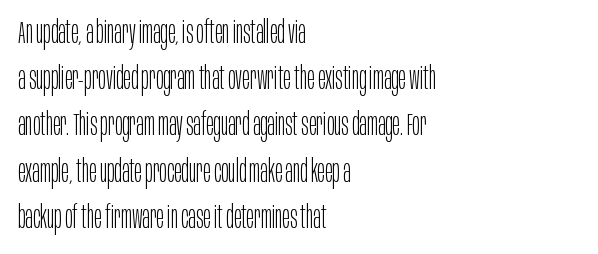
The image shows 31 px light, condensed sans-serif type, upright; set left-aligned, normal line spacing (1.49x), normal letter spacing, not underlined; low stroke contrast and a large x-height.
